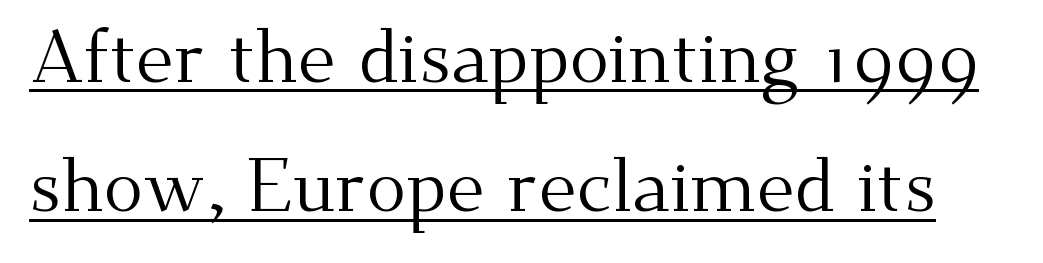
{"serif": "yes", "italic": "no", "bold": "no", "weight": "regular", "width": "normal", "stroke_contrast": "medium", "x_height": "small", "monospaced": "no", "underline": "yes", "line_spacing_ratio": 1.75, "letter_spacing": "normal", "letter_spacing_em": 0.0, "glyph_px": 74}
